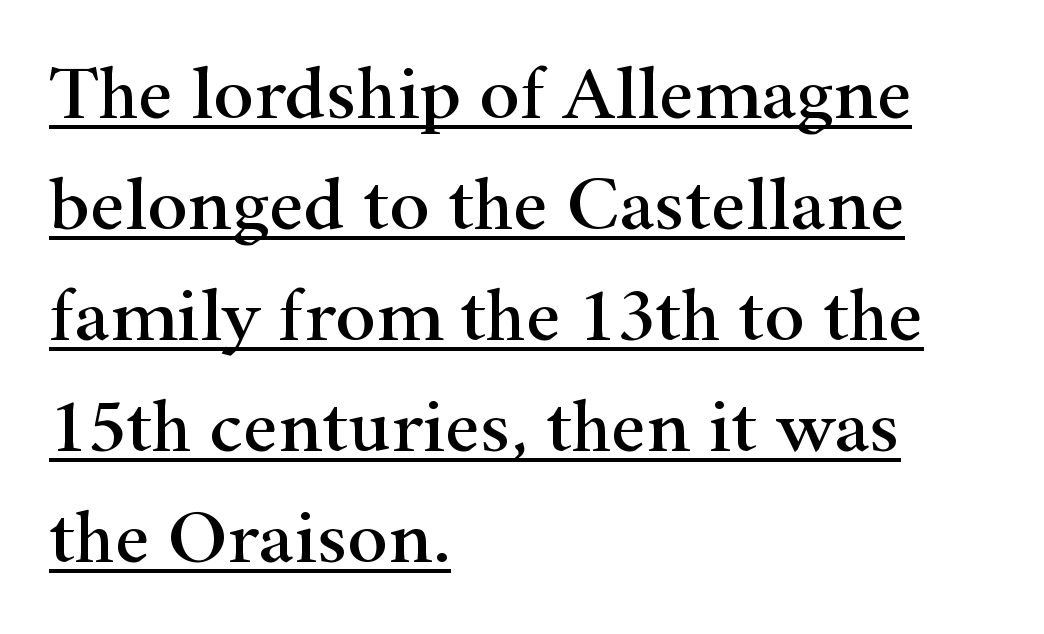
The tracking reads as untouched default to a designer's eye. A typesetter would call this leading conventional body-copy spacing. Descenders here cross a horizontal rule under the line. Does the lettering tilt? It doesn't — this is upright.
